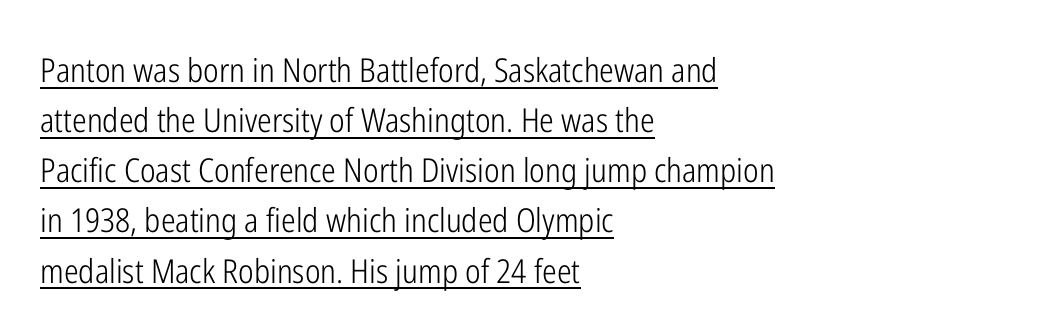
The image shows 33 px light, condensed sans-serif type, upright; set left-aligned, normal line spacing (1.52x), normal letter spacing, underlined; low stroke contrast and a medium x-height.
